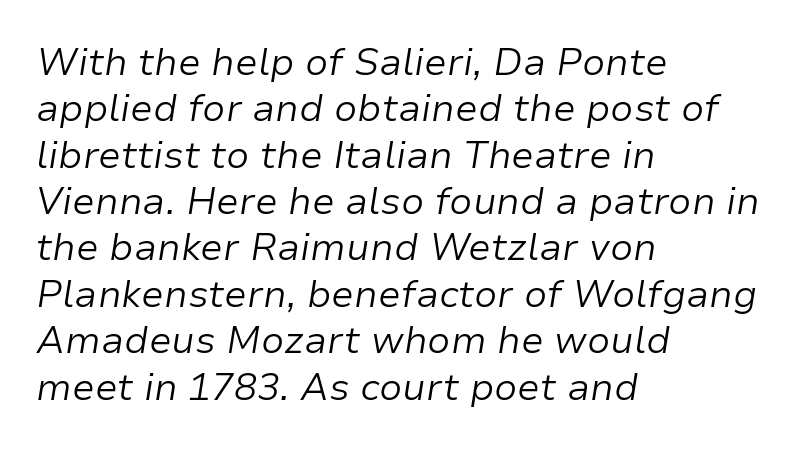
The passage shown has conventional tracking throughout. No heavy texture on the line: the type isn't bold. The face used here is proportionally spaced, like ordinary book or web type. An italicized treatment has been applied to the whole sample.
